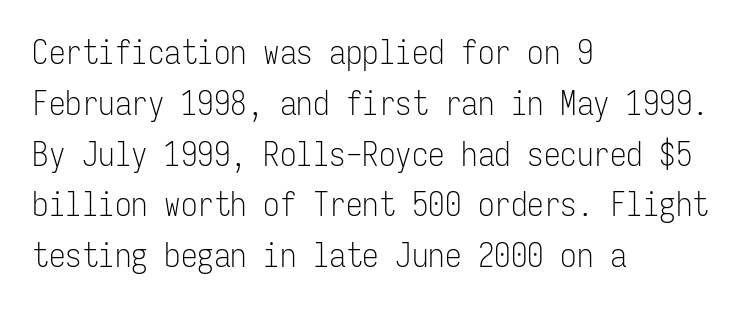
The image shows 33 px light, condensed sans-serif type, upright, monospaced; set left-aligned, normal line spacing (1.54x), normal letter spacing, not underlined; low stroke contrast and a medium x-height.
